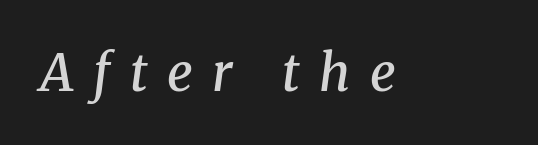
Q: Is the text bold? A: Semi-bold.
Q: Is the text italic (slanted)? A: Yes, it leans right by about 8 degrees.
Q: Is the typeface a serif or a sans-serif typeface? A: Serif.
Q: Is the text underlined? A: No.
Q: Is the spacing between letters normal or unusually wide? A: Unusually wide.
Q: Width (condensed, normal, or wide)? A: Normal.
Q: Stroke contrast? A: Medium.
Q: x-height? A: Medium.
Q: Monospaced? A: No.
